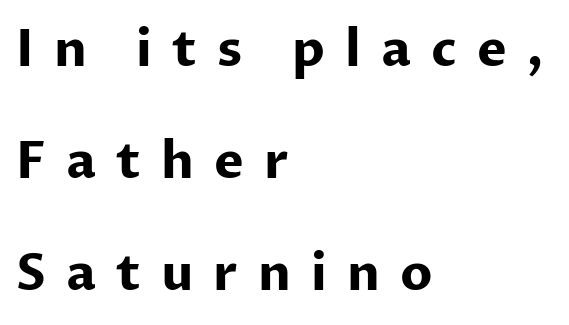
{"serif": "no", "italic": "no", "bold": "yes", "weight": "bold", "width": "normal", "stroke_contrast": "low", "x_height": "medium", "monospaced": "no", "underline": "no", "align": "left", "line_spacing": "loose", "line_spacing_ratio": 2.24, "letter_spacing": "wide", "letter_spacing_em": 0.4, "glyph_px": 50}
